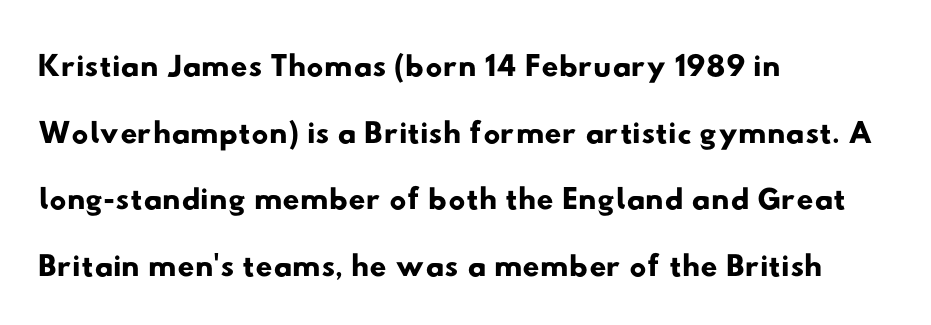
The setting favours the left margin, as ordinary paragraphs usually do. Spacing between characters is what you'd get straight out of the box. These lines are composed in type without serifs. Line spacing here is normal. Think of a printed novel: that variable character pitch is what you see here.
